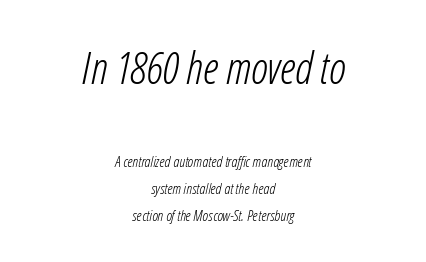
Slanted lettering throughout. Words appear dense and cohesive because spacing is normal. No heavy texture on the line: the type isn't bold. This sample has the flowing, uneven cadence of proportional lettering.
